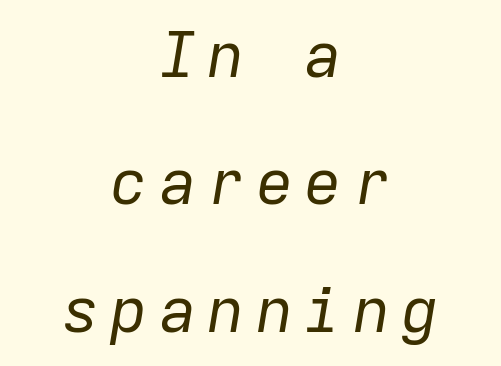
Words float on clear page, feet unadorned. Stems here are at most as thick as an everyday book face. The vertical gap from one line to the next is large. Designer's note — italics engaged. Typeset on center — no edge is straight. Do the characters align in a grid? Yes, the font is monospaced.
